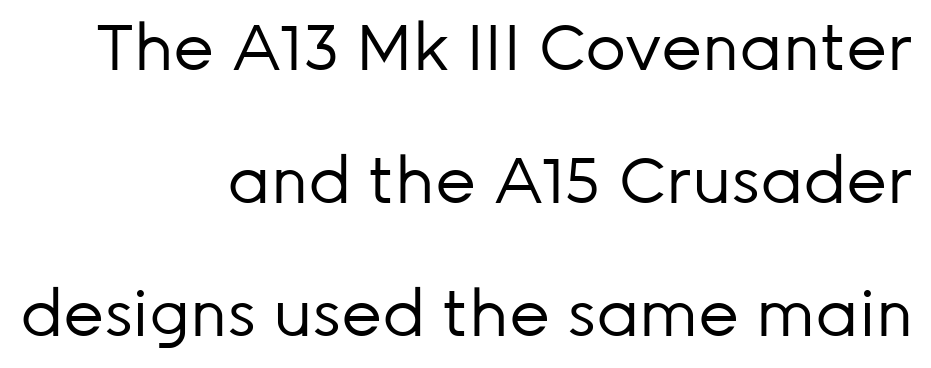
The axis of the letterforms is exactly vertical. Horizontal alignment here is rightward, an uncommon choice for prose. Loosely led — the rows are spread out. The letterforms sit at book weight or below.
